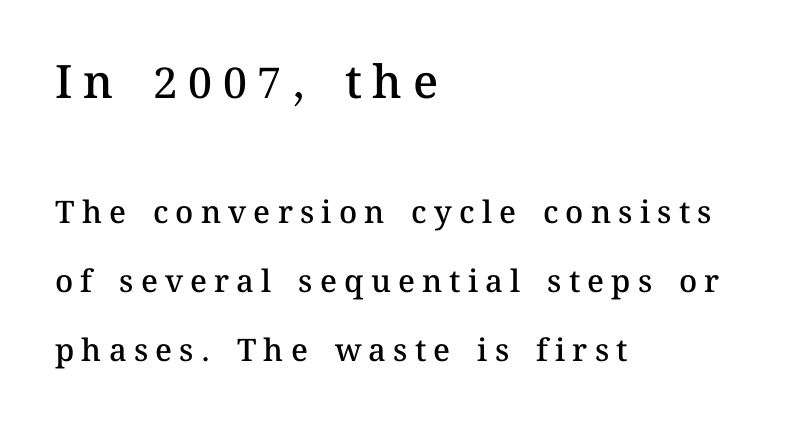
{"italic": "no", "bold": "semi", "weight": "semibold", "width": "normal", "stroke_contrast": "medium", "x_height": "medium", "monospaced": "no", "underline": "no", "align": "left", "line_spacing": "loose", "line_spacing_ratio": 2.22, "letter_spacing": "wide", "letter_spacing_em": 0.23, "larger_block": "first", "size_ratio": 1.48, "glyph_px": 46}
